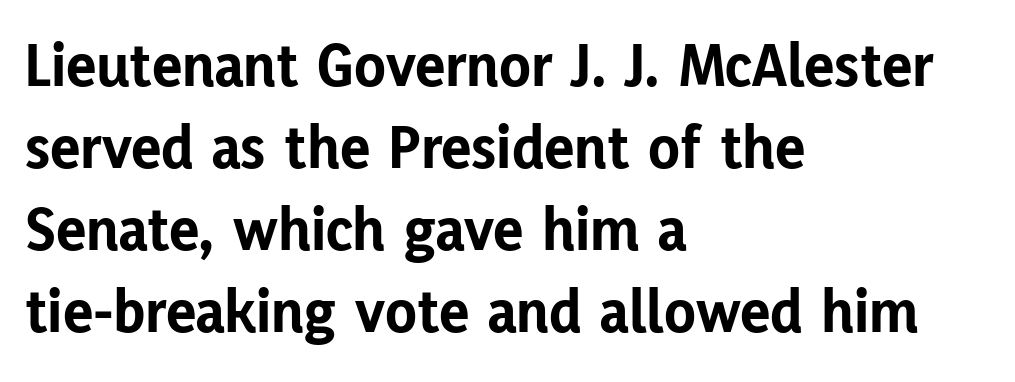
{"serif": "no", "italic": "no", "bold": "yes", "weight": "bold", "width": "normal", "stroke_contrast": "low", "x_height": "medium", "monospaced": "no", "underline": "no", "align": "left", "line_spacing": "normal", "line_spacing_ratio": 1.28, "letter_spacing": "normal", "letter_spacing_em": 0.0, "glyph_px": 64}
